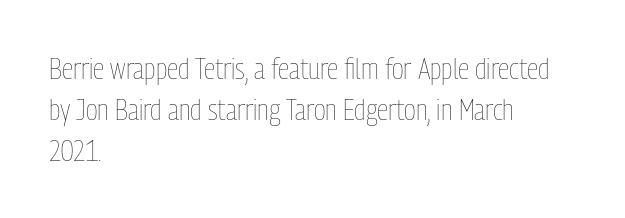
{"italic": "no", "bold": "no", "weight": "thin", "width": "condensed", "stroke_contrast": "low", "x_height": "medium", "monospaced": "no", "underline": "no", "align": "left", "line_spacing": "normal", "line_spacing_ratio": 1.37, "letter_spacing": "normal", "letter_spacing_em": 0.0, "glyph_px": 30}
